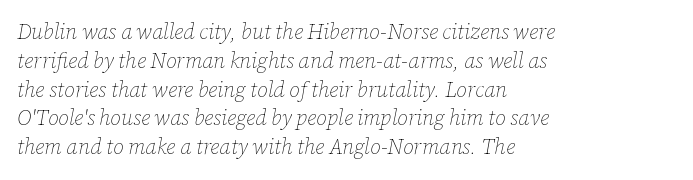
Q: Is the text bold? A: No.
Q: Is the text italic (slanted)? A: Yes, it leans right by about 12 degrees.
Q: Is the text underlined? A: No.
Q: How is the paragraph aligned? A: Left-aligned.
Q: Is the spacing between letters normal or unusually wide? A: Normal.
Q: Is the spacing between lines tight, normal or loose? A: Normal.
